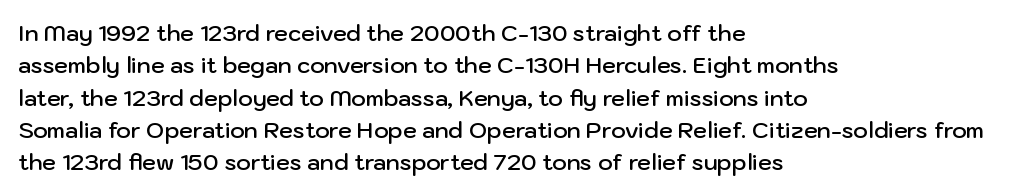
The image shows 22 px text type, upright; set left-aligned, normal line spacing (1.47x), normal letter spacing, not underlined.
